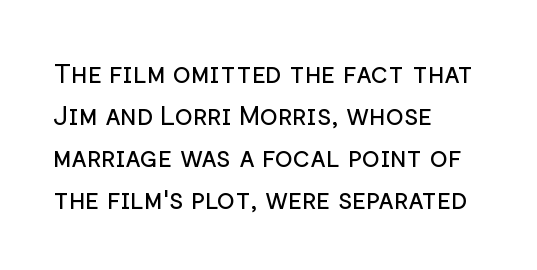
Q: Is the text bold? A: No.
Q: Is the text italic (slanted)? A: No, it is upright.
Q: Is the text underlined? A: No.
Q: How is the paragraph aligned? A: Left-aligned.
Q: Is the spacing between letters normal or unusually wide? A: Normal.
Q: Is the spacing between lines tight, normal or loose? A: Normal.
